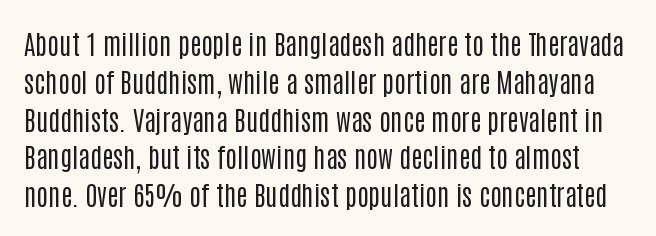
{"italic": "no", "bold": "no", "underline": "no", "line_spacing": "normal", "line_spacing_ratio": 1.4, "letter_spacing": "normal", "letter_spacing_em": 0.0, "glyph_px": 27}
